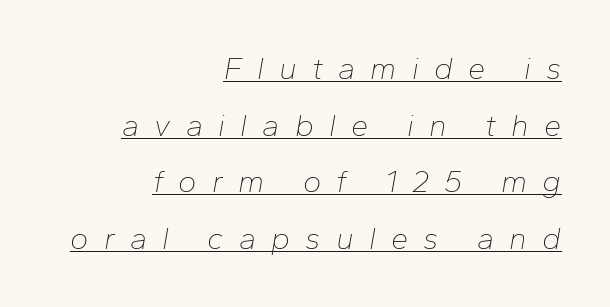
Q: Is the text bold? A: No.
Q: Is the text italic (slanted)? A: Yes, it leans right by about 10 degrees.
Q: Is the text underlined? A: Yes.
Q: How is the paragraph aligned? A: Right-aligned.
Q: Is the spacing between letters normal or unusually wide? A: Unusually wide.
Q: Width (condensed, normal, or wide)? A: Normal.
Q: Stroke contrast? A: Low.
Q: x-height? A: Medium.
Q: Monospaced? A: No.
